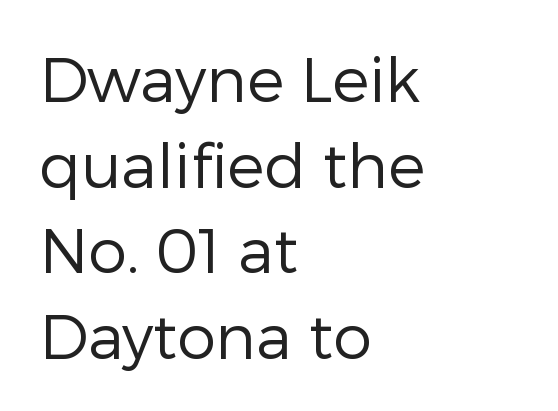
{"serif": "no", "italic": "no", "bold": "no", "weight": "regular", "width": "normal", "stroke_contrast": "low", "x_height": "medium", "monospaced": "no", "underline": "no", "align": "left", "line_spacing": "normal", "line_spacing_ratio": 1.38, "letter_spacing": "normal", "letter_spacing_em": 0.0, "glyph_px": 62}
